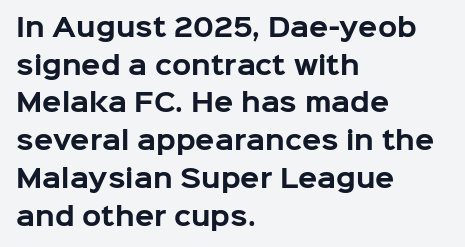
The image shows 25 px bold type, upright; set left-aligned, normal line spacing (1.51x), normal letter spacing, not underlined.
